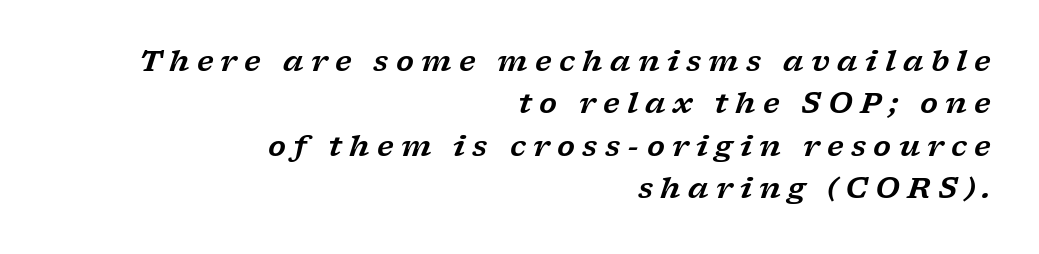
Q: Is the text italic (slanted)? A: Yes, it leans right by about 17 degrees.
Q: Is the typeface a serif or a sans-serif typeface? A: Serif.
Q: Is the text underlined? A: No.
Q: How is the paragraph aligned? A: Right-aligned.
Q: Is the spacing between letters normal or unusually wide? A: Unusually wide.
Q: Is the spacing between lines tight, normal or loose? A: Normal.
Q: Width (condensed, normal, or wide)? A: Wide.
Q: Stroke contrast? A: Low.
Q: x-height? A: Medium.
Q: Monospaced? A: No.
